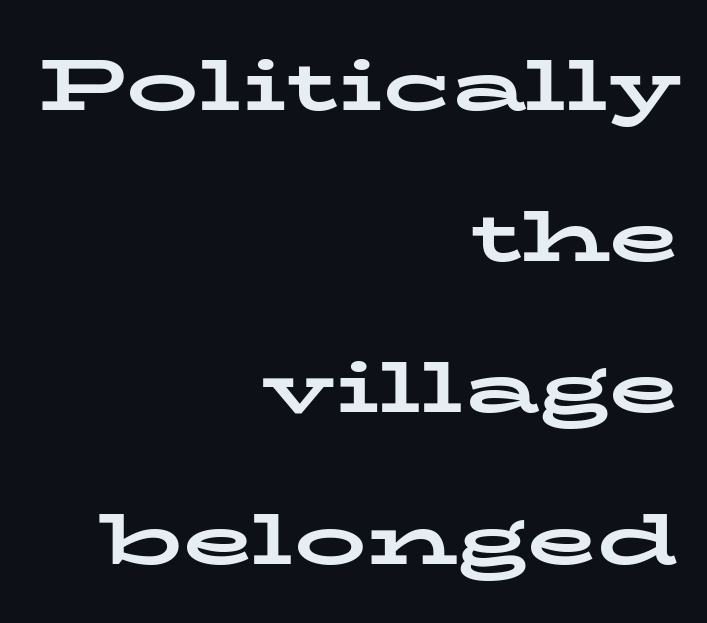
Q: Is the text bold? A: Yes.
Q: Is the text italic (slanted)? A: No, it is upright.
Q: Is the typeface a serif or a sans-serif typeface? A: Serif.
Q: Is the text underlined? A: No.
Q: How is the paragraph aligned? A: Right-aligned.
Q: Is the spacing between letters normal or unusually wide? A: Normal.
Q: Is the spacing between lines tight, normal or loose? A: Loose.
Q: Width (condensed, normal, or wide)? A: Wide.
Q: Stroke contrast? A: Low.
Q: x-height? A: Medium.
Q: Monospaced? A: No.
